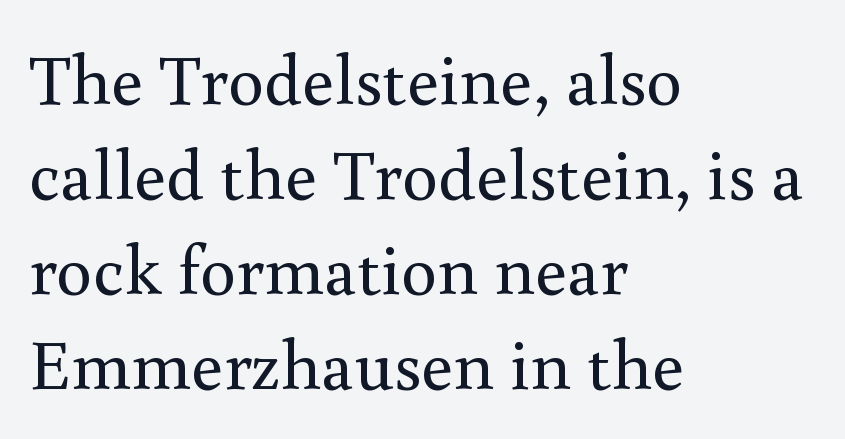
The face used here is proportionally spaced, like ordinary book or web type. Each row of text sits above clean, open space. Do the letters lean? They stand straight. Look at the bottom of the vertical strokes: they flare into serifs here. The type is set solid horizontally, with unmodified tracking.
